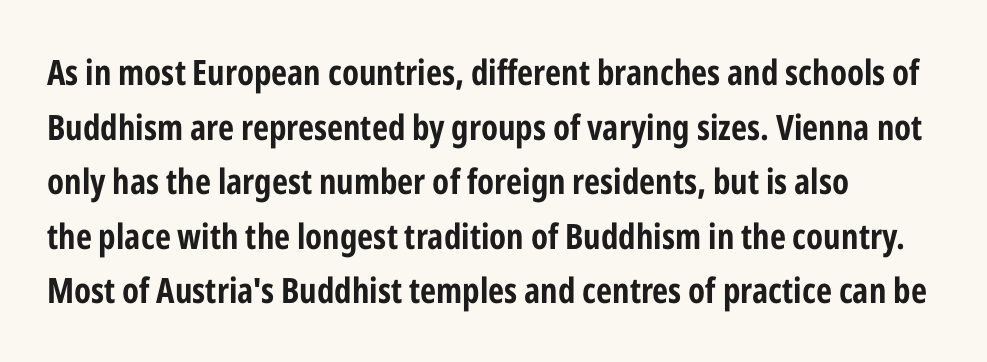
Q: Is the text bold? A: Yes.
Q: Is the text italic (slanted)? A: No, it is upright.
Q: Is the typeface a serif or a sans-serif typeface? A: Sans-serif.
Q: Is the text underlined? A: No.
Q: How is the paragraph aligned? A: Left-aligned.
Q: Is the spacing between letters normal or unusually wide? A: Normal.
Q: Is the spacing between lines tight, normal or loose? A: Normal.
Q: Width (condensed, normal, or wide)? A: Condensed.
Q: Stroke contrast? A: Low.
Q: x-height? A: Medium.
Q: Monospaced? A: No.
